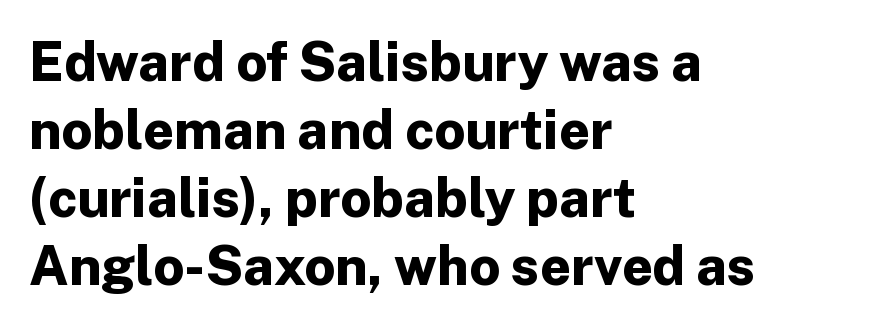
Characters follow at the spacing the type designer built in. Leading: standard. Note the varied advance widths — an 'i' is clearly narrower than an 'm'. Is this a sans? Yes — the strokes have no serifs. Plain, unruled lines of type.
